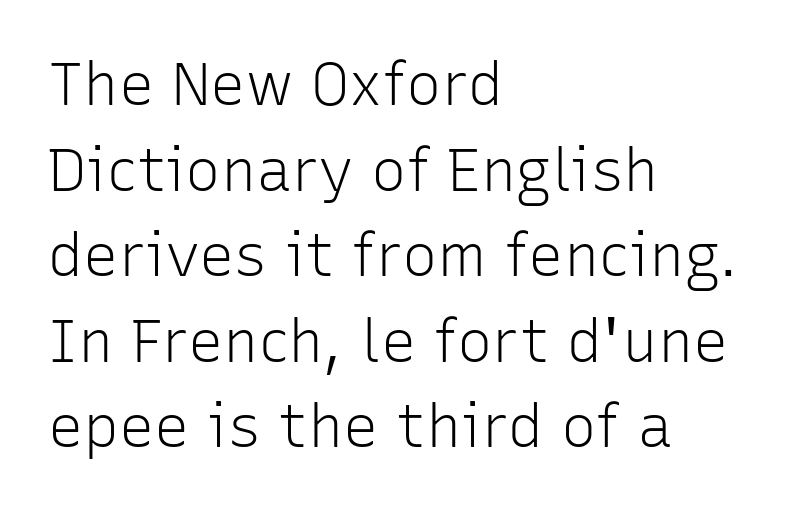
Each line starts at the same left margin while the right side varies. Nobody drew a line under any word here. The gaps between neighbouring characters are ordinary and unremarkable. The letters stand straight up with perfectly vertical stems. Stems here are at most as thick as an everyday book face.
